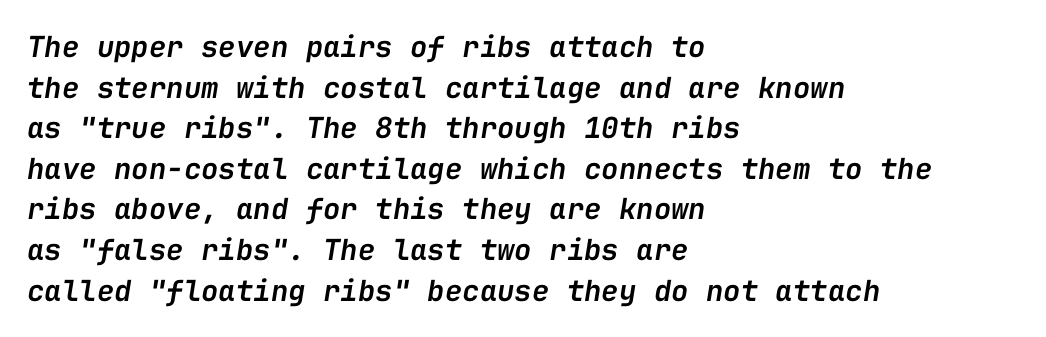
Q: Is the text bold? A: Semi-bold.
Q: Is the text italic (slanted)? A: Yes, it leans right by about 9 degrees.
Q: Is the text underlined? A: No.
Q: How is the paragraph aligned? A: Left-aligned.
Q: Is the spacing between letters normal or unusually wide? A: Normal.
Q: Is the spacing between lines tight, normal or loose? A: Normal.
Q: Width (condensed, normal, or wide)? A: Normal.
Q: Stroke contrast? A: Low.
Q: x-height? A: Medium.
Q: Monospaced? A: Yes.
